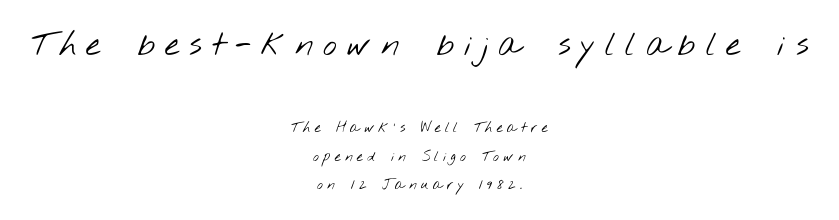
Summary of weight: not heavy and not bold. The space directly below the letters is spotless. Typeset on center — no edge is straight. Honestly, the rows look like they've been pulled way apart.
